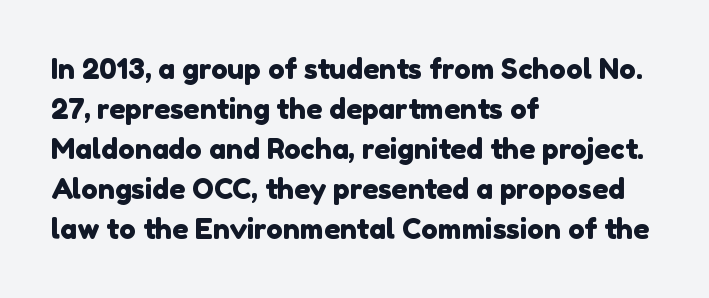
The image shows 28 px sans-serif type; set left-aligned, normal line spacing (1.43x), normal letter spacing, not underlined; a medium x-height.
